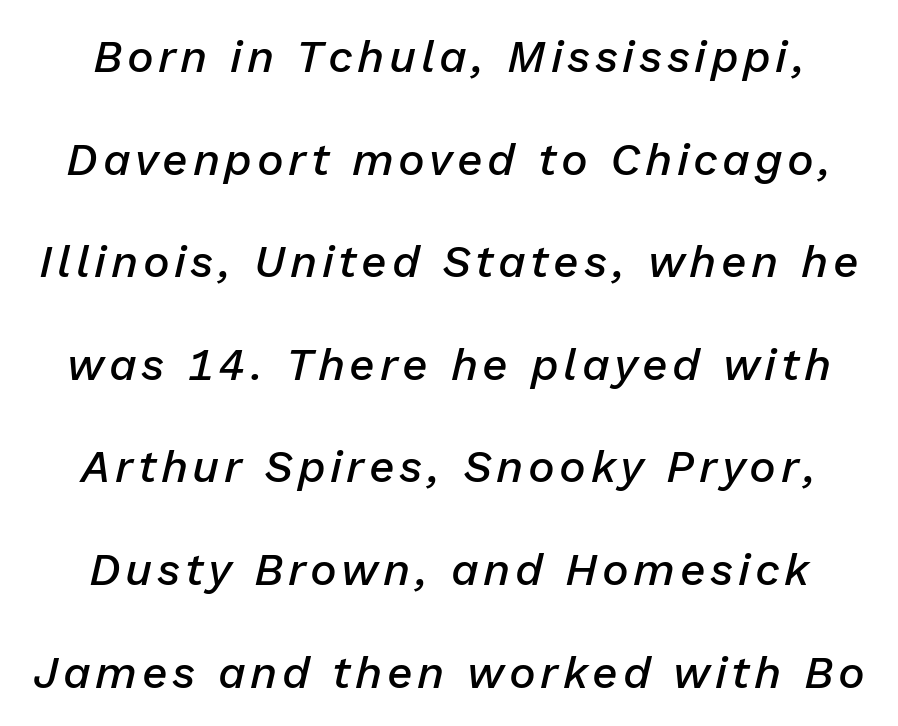
The glyphs look as if they've been sheared to an angle. Look at the stroke-to-counter ratio: somewhat heavy, a semibold. These lines are rendered in a variable-pitch font. Nobody drew a line under any word here.
